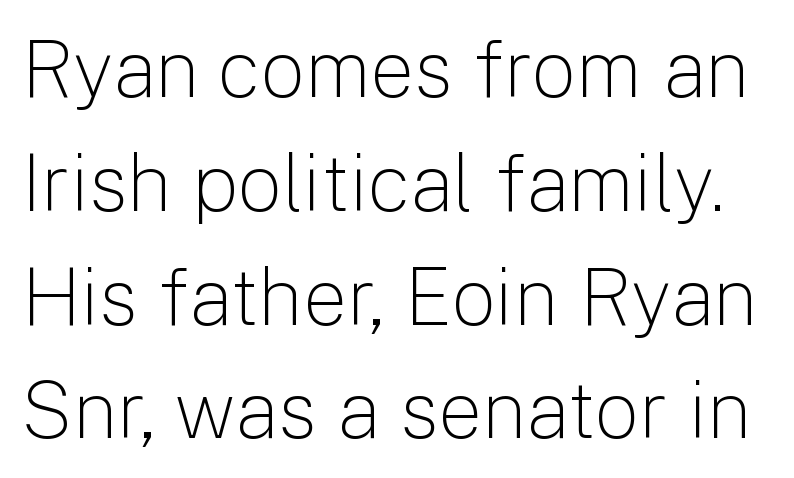
The image shows 79 px light sans-serif type, upright; set normal line spacing (1.44x), normal letter spacing, not underlined; low stroke contrast and a medium x-height.
